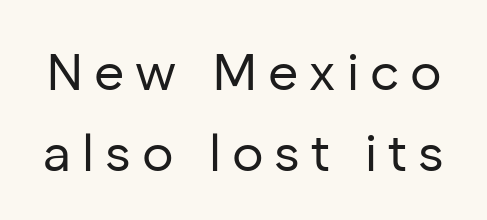
Letters rest on an invisible, unmarked baseline. This rendering widens character spacing well past its baseline value. Nothing heavy about these letters — not bold at all. Is this a fixed-width face? No — the glyphs have proportional, varying widths.
